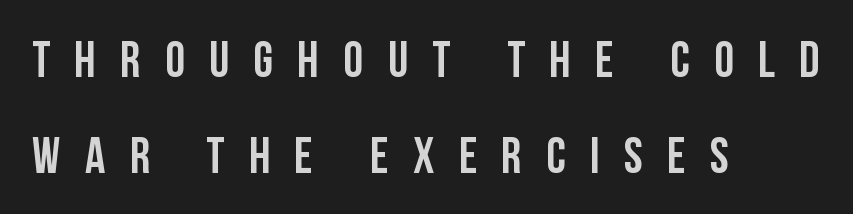
Q: Is the text italic (slanted)? A: No, it is upright.
Q: Is the typeface a serif or a sans-serif typeface? A: Sans-serif.
Q: Is the text underlined? A: No.
Q: How is the paragraph aligned? A: Left-aligned.
Q: Is the spacing between letters normal or unusually wide? A: Unusually wide.
Q: Is the spacing between lines tight, normal or loose? A: Loose.
Q: Width (condensed, normal, or wide)? A: Condensed.
Q: Stroke contrast? A: Low.
Q: x-height? A: Large.
Q: Monospaced? A: No.
